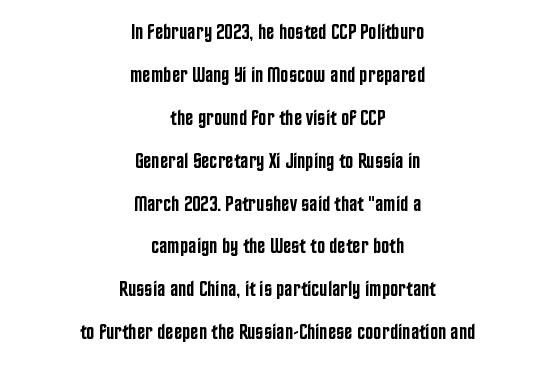
{"italic": "no", "bold": "semi", "underline": "no", "align": "center", "line_spacing": "loose", "line_spacing_ratio": 1.95, "letter_spacing": "normal", "letter_spacing_em": 0.0, "glyph_px": 22}
